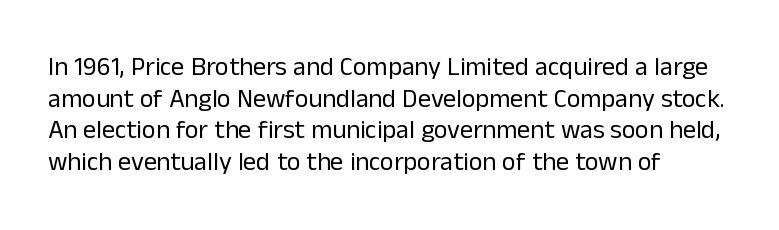
{"italic": "no", "bold": "no", "underline": "no", "align": "left", "line_spacing_ratio": 1.22, "letter_spacing": "normal", "letter_spacing_em": 0.0, "glyph_px": 26}
